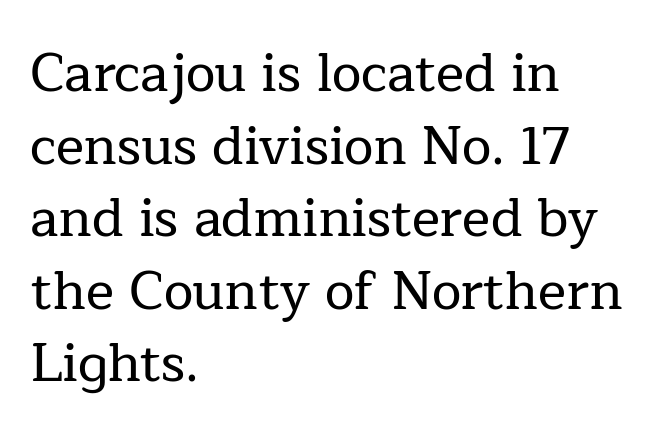
{"serif": "yes", "italic": "no", "width": "normal", "stroke_contrast": "low", "x_height": "medium", "monospaced": "no", "underline": "no", "align": "left", "line_spacing": "normal", "line_spacing_ratio": 1.37, "letter_spacing": "normal", "letter_spacing_em": 0.0, "glyph_px": 53}
